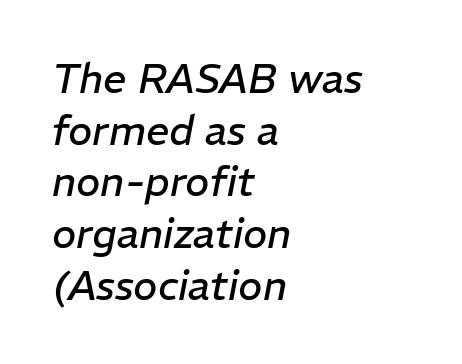
The image shows 41 px regular-weight type, italic (leaning right); set left-aligned, normal line spacing (1.26x), normal letter spacing, not underlined; low stroke contrast and a medium x-height.
